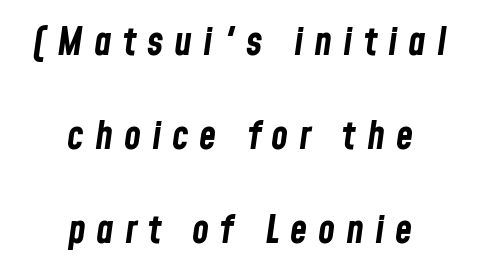
Q: Is the text bold? A: Yes.
Q: Is the text italic (slanted)? A: Yes, it leans right by about 8 degrees.
Q: Is the text underlined? A: No.
Q: How is the paragraph aligned? A: Centered.
Q: Is the spacing between letters normal or unusually wide? A: Unusually wide.
Q: Is the spacing between lines tight, normal or loose? A: Loose.
Q: Width (condensed, normal, or wide)? A: Condensed.
Q: Stroke contrast? A: Low.
Q: x-height? A: Medium.
Q: Monospaced? A: No.
